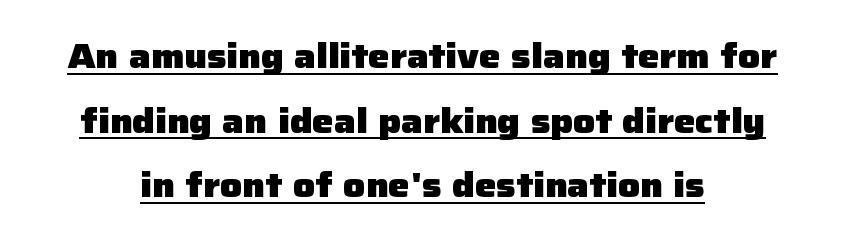
The image shows 34 px heavy sans-serif type, upright; set centered, loose line spacing (1.9x), normal letter spacing, underlined; low stroke contrast and a medium x-height.
